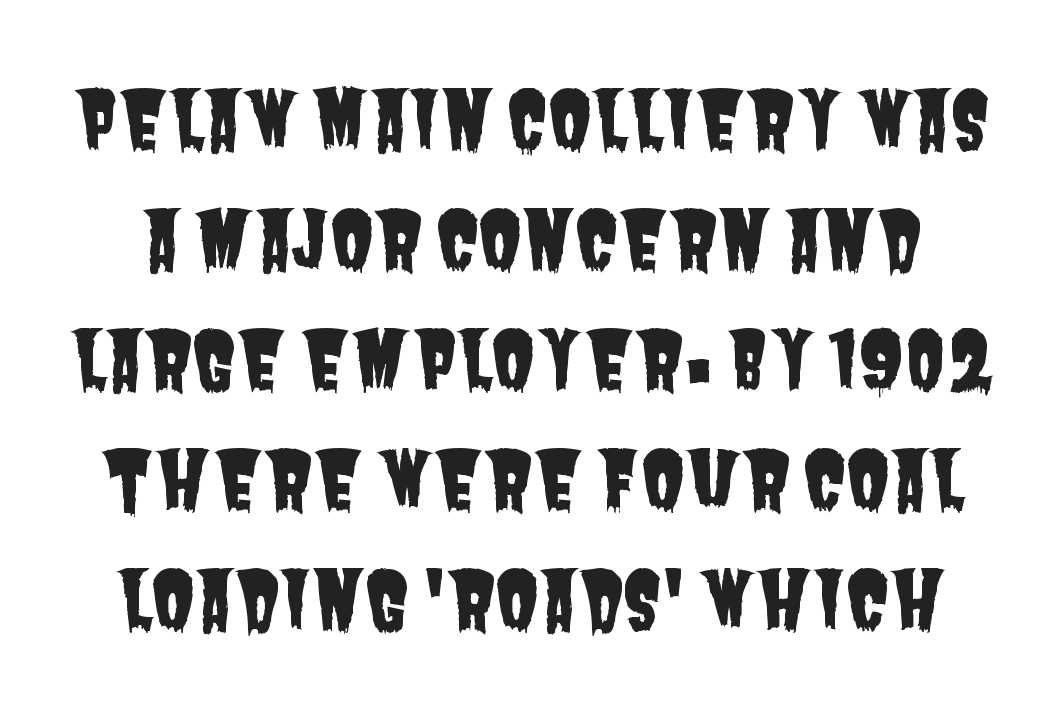
Q: Is the typeface a serif or a sans-serif typeface? A: Sans-serif.
Q: Is the text underlined? A: No.
Q: Is the spacing between letters normal or unusually wide? A: Normal.
Q: Is the spacing between lines tight, normal or loose? A: Normal.
Q: Width (condensed, normal, or wide)? A: Condensed.
Q: Stroke contrast? A: Low.
Q: x-height? A: Large.
Q: Monospaced? A: No.
